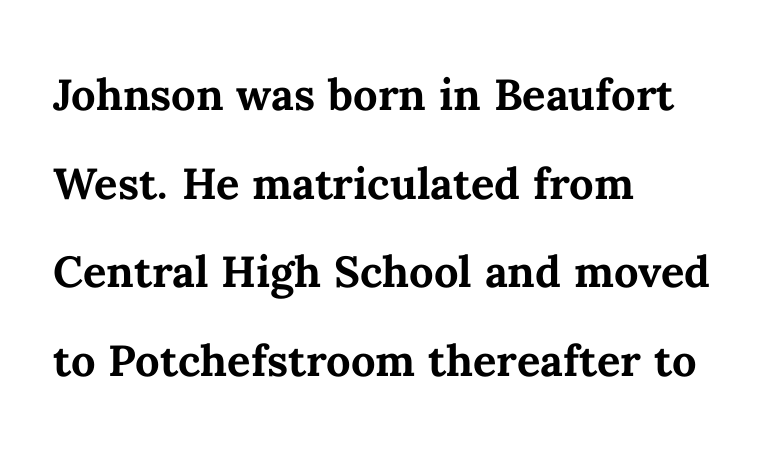
Q: Is the text bold? A: Yes.
Q: Is the text italic (slanted)? A: No, it is upright.
Q: Is the text underlined? A: No.
Q: How is the paragraph aligned? A: Left-aligned.
Q: Is the spacing between letters normal or unusually wide? A: Normal.
Q: Is the spacing between lines tight, normal or loose? A: Normal.
Q: Width (condensed, normal, or wide)? A: Normal.
Q: Stroke contrast? A: Medium.
Q: x-height? A: Medium.
Q: Monospaced? A: No.
